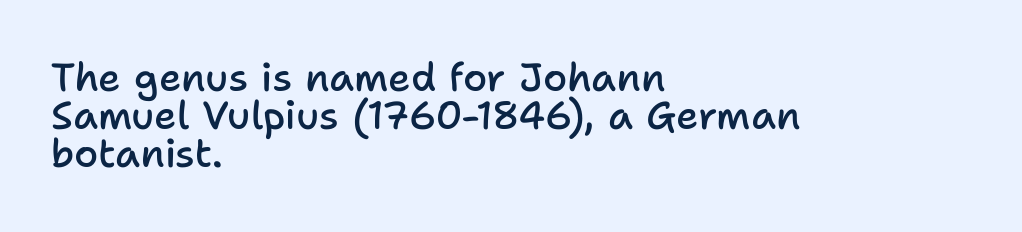
Q: Is the text bold? A: Semi-bold.
Q: Is the text italic (slanted)? A: No, it is upright.
Q: Is the typeface a serif or a sans-serif typeface? A: Sans-serif.
Q: Is the text underlined? A: No.
Q: How is the paragraph aligned? A: Left-aligned.
Q: Is the spacing between letters normal or unusually wide? A: Normal.
Q: Is the spacing between lines tight, normal or loose? A: Tight.
Q: Width (condensed, normal, or wide)? A: Normal.
Q: Stroke contrast? A: Low.
Q: x-height? A: Medium.
Q: Monospaced? A: No.
